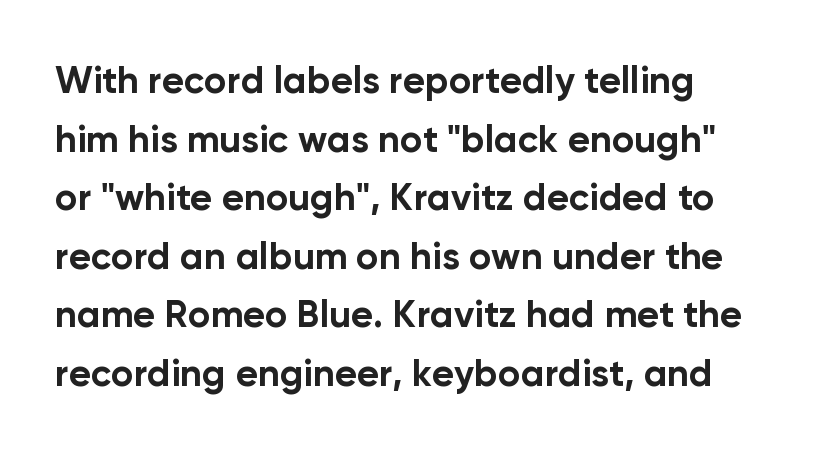
Q: Is the text bold? A: Yes.
Q: Is the text italic (slanted)? A: No, it is upright.
Q: Is the typeface a serif or a sans-serif typeface? A: Sans-serif.
Q: Is the text underlined? A: No.
Q: Is the spacing between letters normal or unusually wide? A: Normal.
Q: Is the spacing between lines tight, normal or loose? A: Normal.
Q: Width (condensed, normal, or wide)? A: Normal.
Q: Stroke contrast? A: Low.
Q: x-height? A: Medium.
Q: Monospaced? A: No.
